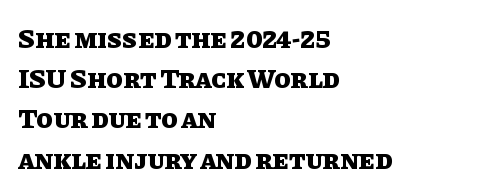
The rag falls on the right side of this text block. The axis of the letterforms is exactly vertical. Descender tails drop into unmarked territory. Inter-character spacing is left at the font's built-in metrics. Heavy, bold letterforms.
